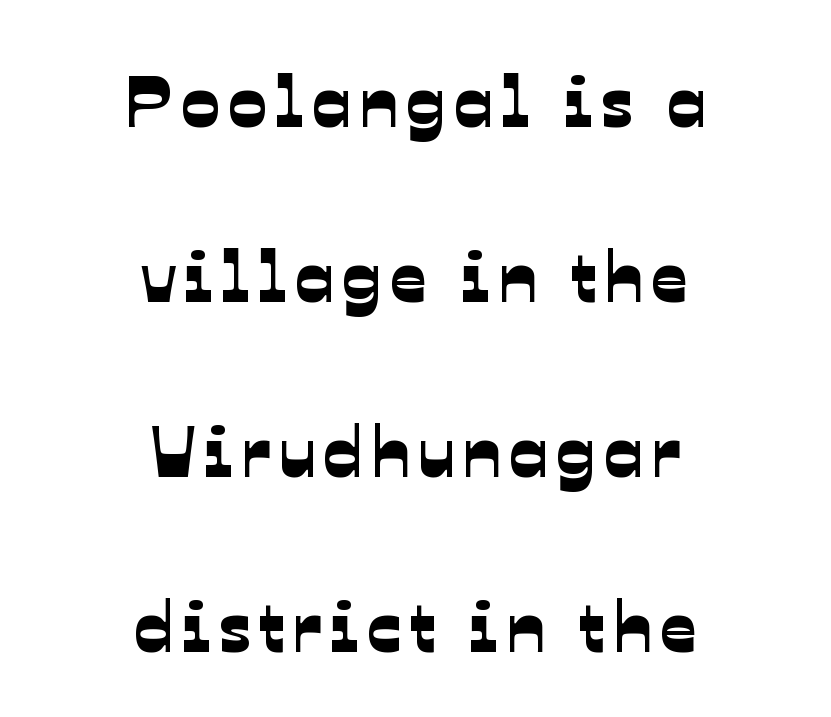
Q: Is the typeface a serif or a sans-serif typeface? A: Sans-serif.
Q: Is the text underlined? A: No.
Q: How is the paragraph aligned? A: Centered.
Q: Is the spacing between lines tight, normal or loose? A: Loose.
Q: Width (condensed, normal, or wide)? A: Normal.
Q: Stroke contrast? A: Low.
Q: x-height? A: Medium.
Q: Monospaced? A: No.
